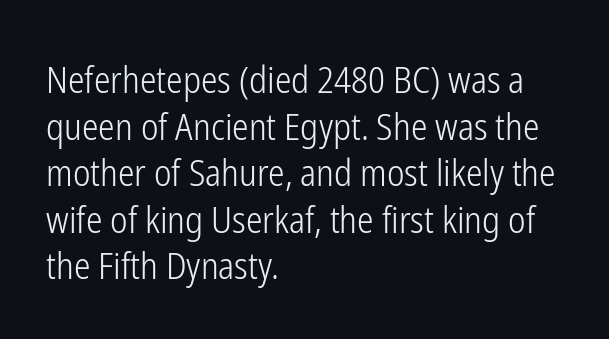
How would I describe the line gaps? Plain and ordinary. The characters display no serif detailing; their extremities are plain. Compared with a centered layout, this one pins lines to the left instead. You could call the tracking neutral — neither tight nor loose. The weight would be labelled regular, book, light, or lighter still. No word sits above an underline.
